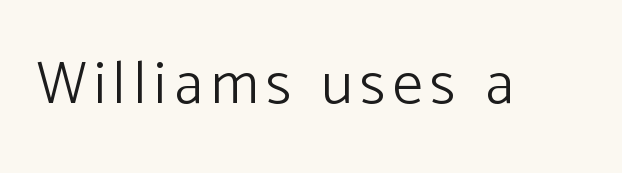
Designer's note — italics off, roman on. You can tell from the bare stems that sans-serif type was used. Underlining? Definitely not there. Is this a fixed-width face? No — the glyphs have proportional, varying widths. Each stroke keeps to a modest, everyday thickness or less.
